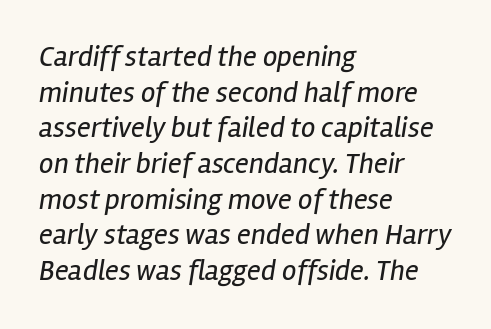
Q: Is the text bold? A: No.
Q: Is the text italic (slanted)? A: Yes, it leans right by about 12 degrees.
Q: Is the text underlined? A: No.
Q: How is the paragraph aligned? A: Left-aligned.
Q: Is the spacing between letters normal or unusually wide? A: Normal.
Q: Width (condensed, normal, or wide)? A: Condensed.
Q: Stroke contrast? A: Low.
Q: x-height? A: Medium.
Q: Monospaced? A: No.
